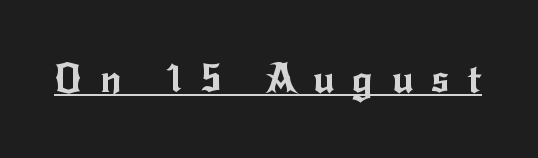
{"serif": "no", "italic": "no", "width": "normal", "stroke_contrast": "low", "x_height": "small", "monospaced": "no", "underline": "yes", "letter_spacing": "wide", "letter_spacing_em": 0.45, "glyph_px": 40}
